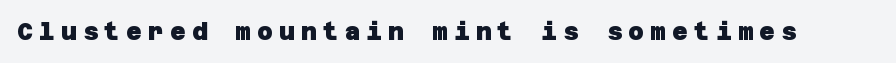
Q: Is the text bold? A: Yes.
Q: Is the text underlined? A: No.
Q: Is the spacing between letters normal or unusually wide? A: Unusually wide.
